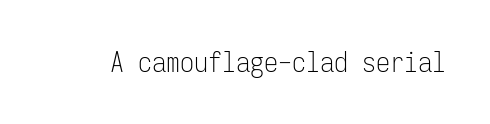
The image shows 28 px light, condensed sans-serif type, upright, monospaced; set normal letter spacing, not underlined; low stroke contrast and a medium x-height.
